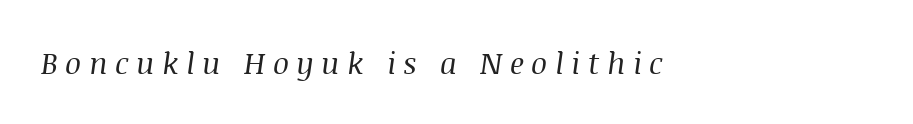
The image shows 30 px regular-weight serif type, italic (leaning right); set left-aligned, unusually wide letter spacing (+0.25 em), not underlined; medium stroke contrast and a large x-height.
